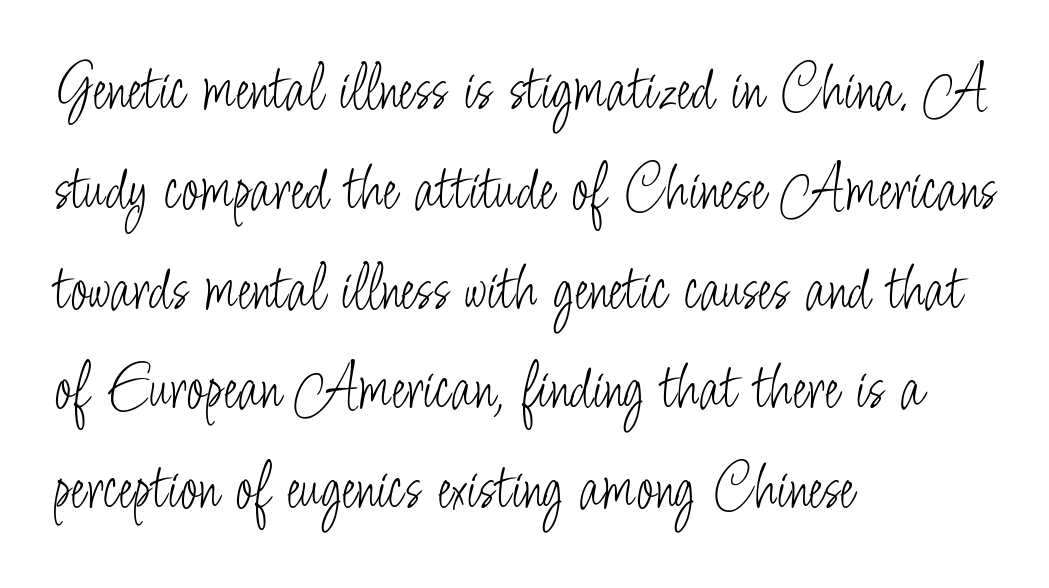
Q: Is the text bold? A: No.
Q: Is the text italic (slanted)? A: Yes.
Q: Is the typeface a serif or a sans-serif typeface? A: Sans-serif.
Q: Is the text underlined? A: No.
Q: How is the paragraph aligned? A: Left-aligned.
Q: Is the spacing between letters normal or unusually wide? A: Normal.
Q: Is the spacing between lines tight, normal or loose? A: Normal.
Q: Width (condensed, normal, or wide)? A: Condensed.
Q: Stroke contrast? A: Low.
Q: x-height? A: Small.
Q: Monospaced? A: No.
